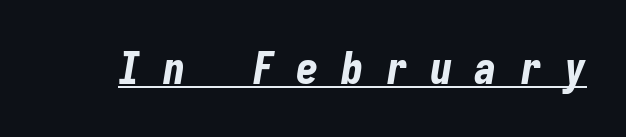
Style check: oblique. You can see a thin bar hugging the bottom of the glyphs. In terms of weight, the rendering is a true, heavy bold. Do the characters align in a grid? Yes, the font is monospaced. Between one letter and the next there's a generous, obvious gap.
